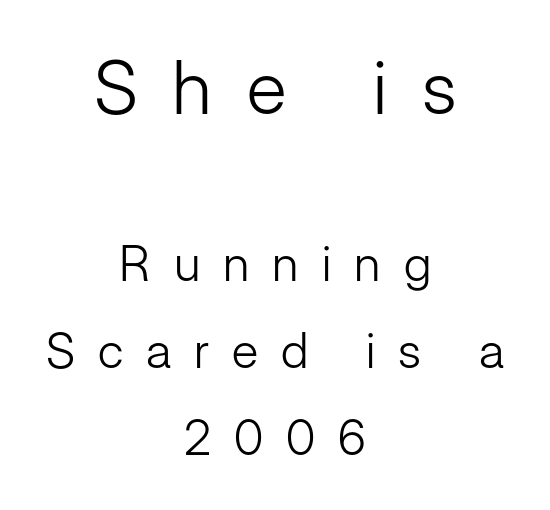
The image shows 74 px light sans-serif type, upright; set centered, line spacing 1.78x, unusually wide letter spacing (+0.47 em), not underlined; the first (top) block is 1.51x larger; low stroke contrast and a medium x-height.
